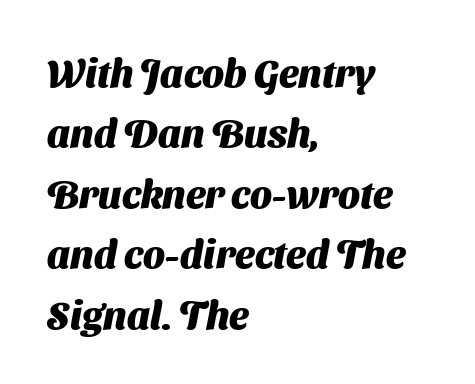
Q: Is the text bold? A: Yes.
Q: Is the typeface a serif or a sans-serif typeface? A: Sans-serif.
Q: Is the text underlined? A: No.
Q: How is the paragraph aligned? A: Left-aligned.
Q: Is the spacing between letters normal or unusually wide? A: Normal.
Q: Is the spacing between lines tight, normal or loose? A: Normal.
Q: Width (condensed, normal, or wide)? A: Normal.
Q: Stroke contrast? A: Medium.
Q: x-height? A: Medium.
Q: Monospaced? A: No.
